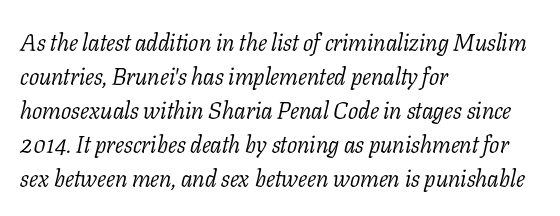
{"italic": "yes", "lean": "right", "slant_degrees": 11, "bold": "no", "underline": "no", "align": "left", "line_spacing": "normal", "line_spacing_ratio": 1.42, "letter_spacing": "normal", "letter_spacing_em": 0.0, "glyph_px": 24}
